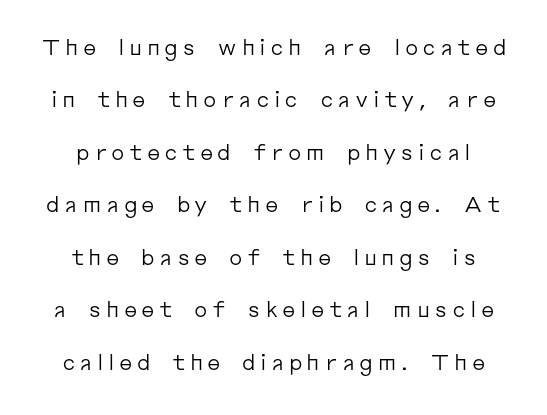
Has an underline been added? It has not. Is the letter spacing exaggerated? Yes — the characters are pushed far apart. This sample trades compactness for vertical openness between lines. Summary of weight: not heavy and not bold. Vertical strokes here are truly vertical.
